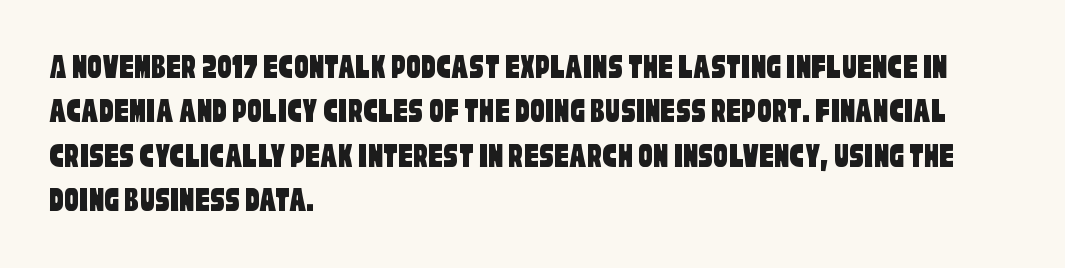
Any mark beneath the type? The region is blank. Each letter keeps its own natural width here, so spacing adapts to shape. No extra tracking has been applied to these lines. The lines in this sample share a left origin and differ only in where they stop. Serifs: no, the terminals of the letterforms are clean.
